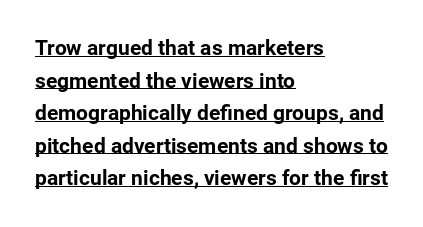
{"italic": "no", "bold": "yes", "underline": "yes", "align": "left", "line_spacing": "normal", "line_spacing_ratio": 1.55, "letter_spacing": "normal", "letter_spacing_em": 0.0, "glyph_px": 21}
